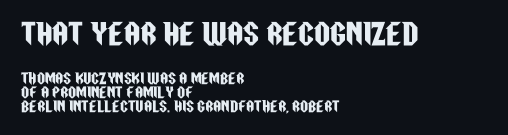
{"serif": "no", "italic": "no", "width": "condensed", "stroke_contrast": "low", "x_height": "large", "monospaced": "no", "underline": "no", "align": "left", "line_spacing": "tight", "line_spacing_ratio": 1.01, "letter_spacing": "normal", "letter_spacing_em": 0.0, "larger_block": "first", "size_ratio": 2.0, "glyph_px": 28}
